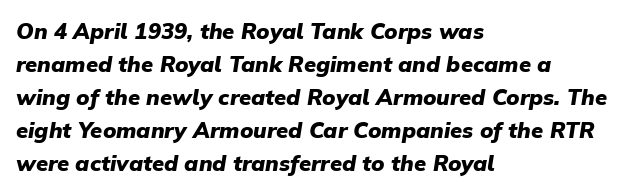
{"italic": "yes", "lean": "right", "slant_degrees": 9, "bold": "yes", "underline": "no", "align": "left", "line_spacing": "normal", "line_spacing_ratio": 1.5, "letter_spacing": "normal", "letter_spacing_em": 0.0, "glyph_px": 22}
